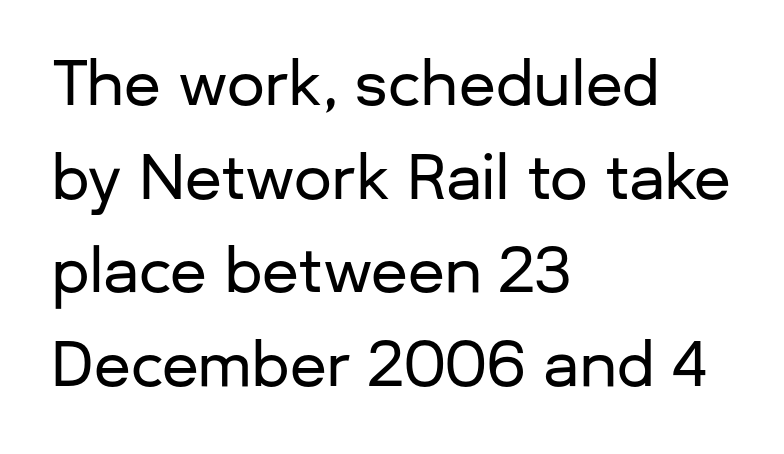
Q: Is the text italic (slanted)? A: No, it is upright.
Q: Is the typeface a serif or a sans-serif typeface? A: Sans-serif.
Q: Is the text underlined? A: No.
Q: How is the paragraph aligned? A: Left-aligned.
Q: Is the spacing between letters normal or unusually wide? A: Normal.
Q: Is the spacing between lines tight, normal or loose? A: Normal.
Q: Width (condensed, normal, or wide)? A: Normal.
Q: Stroke contrast? A: Low.
Q: x-height? A: Medium.
Q: Monospaced? A: No.
